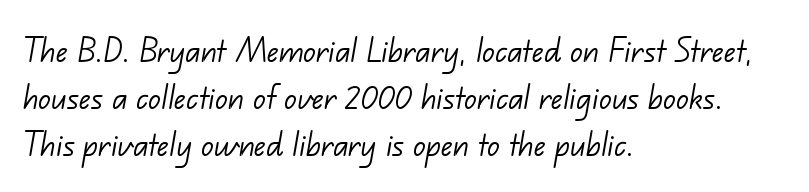
The image shows 39 px light sans-serif type; set left-aligned, line spacing 1.2x, normal letter spacing, not underlined; low stroke contrast and a small x-height.
